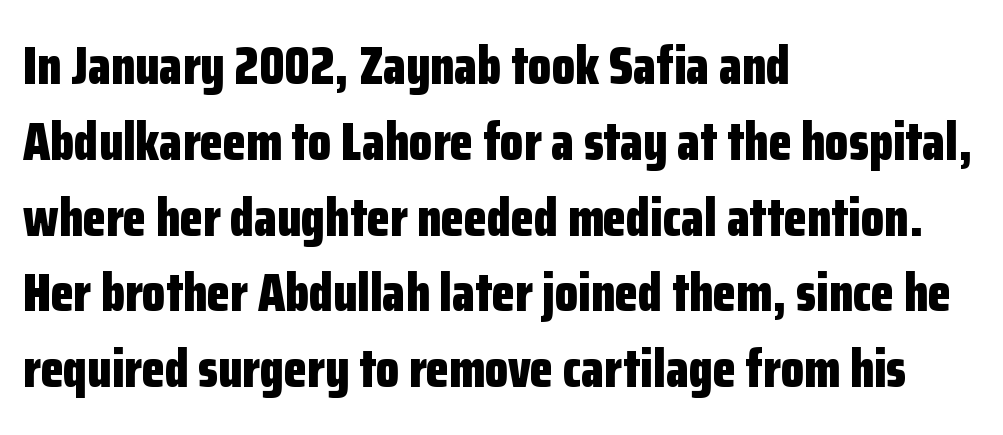
Q: Is the text bold? A: Yes.
Q: Is the text italic (slanted)? A: No, it is upright.
Q: Is the typeface a serif or a sans-serif typeface? A: Sans-serif.
Q: Is the text underlined? A: No.
Q: How is the paragraph aligned? A: Left-aligned.
Q: Is the spacing between letters normal or unusually wide? A: Normal.
Q: Is the spacing between lines tight, normal or loose? A: Normal.
Q: Width (condensed, normal, or wide)? A: Condensed.
Q: Stroke contrast? A: Low.
Q: x-height? A: Medium.
Q: Monospaced? A: No.
